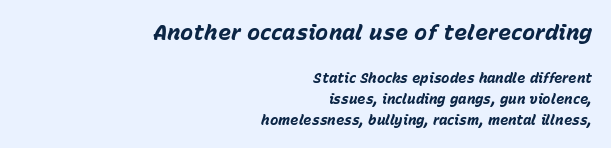
{"italic": "yes", "lean": "right", "slant_degrees": 15, "bold": "yes", "underline": "no", "align": "right", "line_spacing": "normal", "line_spacing_ratio": 1.48, "letter_spacing": "normal", "letter_spacing_em": 0.0, "larger_block": "first", "size_ratio": 1.57, "glyph_px": 22}
